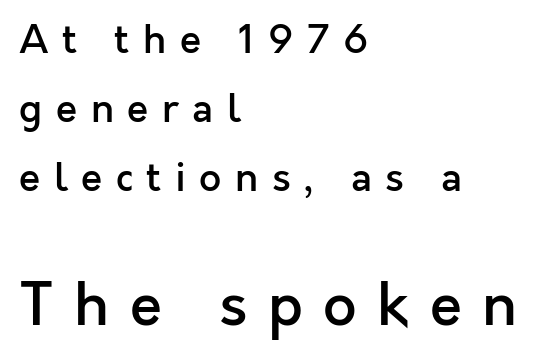
The image shows 59 px semibold sans-serif type, upright; set left-aligned, line spacing 1.77x, unusually wide letter spacing (+0.35 em), not underlined; the second (bottom) block is 1.51x larger; a medium x-height.
